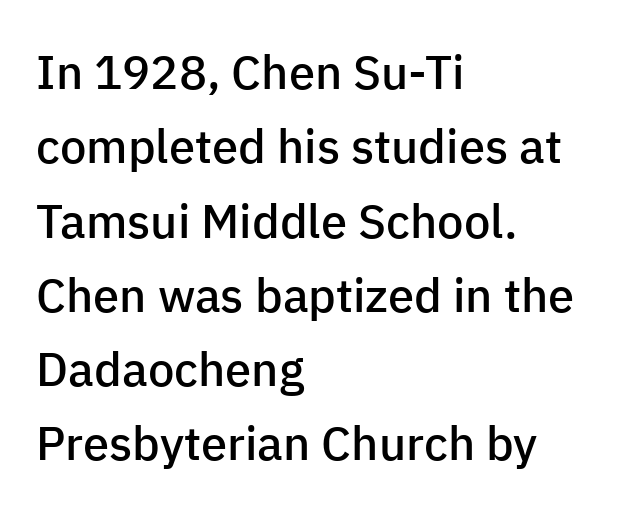
The paragraph has a hard left edge and a soft right edge. Classification — sans serif. Leading matches the norm, producing a regular column. Descender tails drop into unmarked territory.
